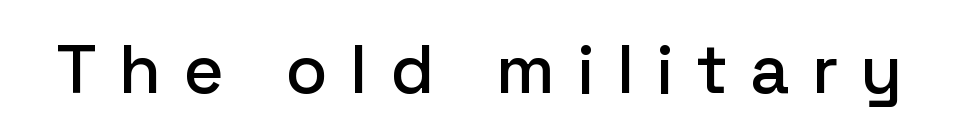
It's the straight-up-and-down kind of type. The words here are not underlined. I'd call this a sans setting — the letters go barefoot. Loose tracking; the words dissolve into strings of separated letters. Each letter keeps its own natural width here, so spacing adapts to shape.
